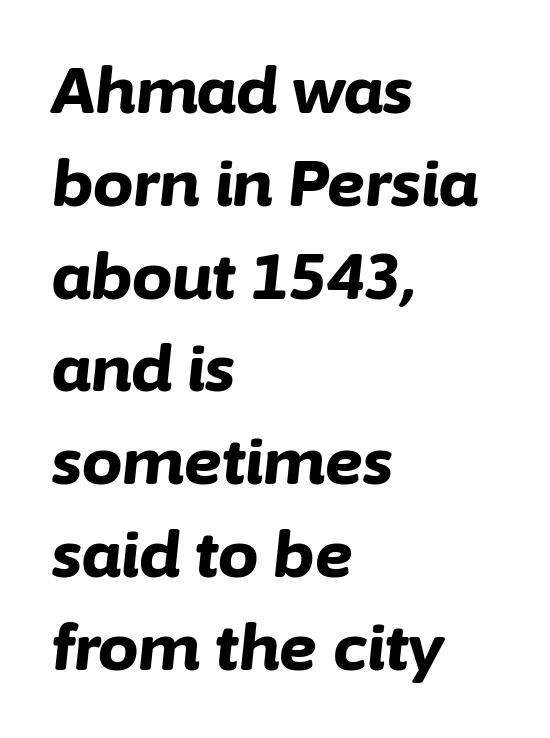
This rendering uses left alignment, leaving the right contour irregular. Is the type slanted? Yes — the strokes lean at a clear angle. The specimen omits any rule beneath the text block's lines. These lines sit exactly where default settings would place them.
